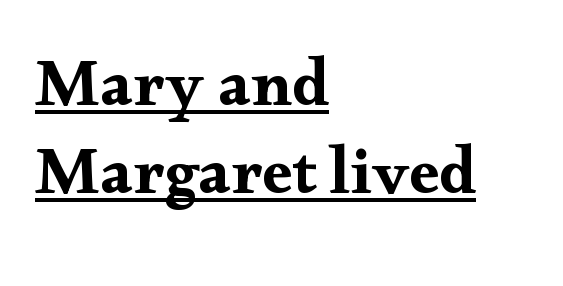
Q: Is the text italic (slanted)? A: No, it is upright.
Q: Is the typeface a serif or a sans-serif typeface? A: Serif.
Q: Is the text underlined? A: Yes.
Q: How is the paragraph aligned? A: Left-aligned.
Q: Is the spacing between letters normal or unusually wide? A: Normal.
Q: Is the spacing between lines tight, normal or loose? A: Normal.
Q: Width (condensed, normal, or wide)? A: Wide.
Q: Stroke contrast? A: Medium.
Q: x-height? A: Small.
Q: Monospaced? A: No.
